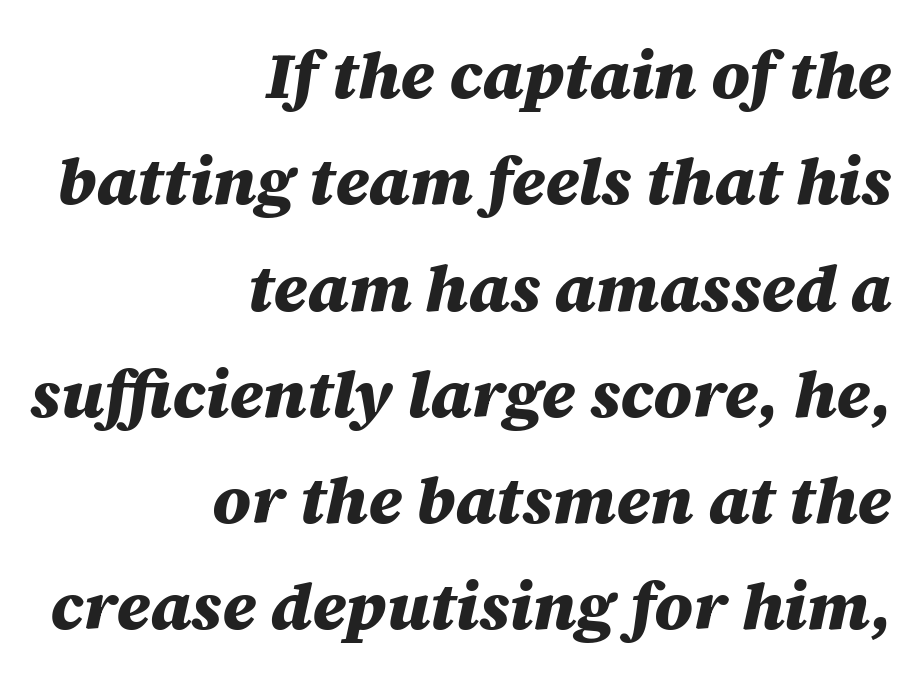
Q: Is the text bold? A: Yes.
Q: Is the text italic (slanted)? A: Yes, it leans right by about 12 degrees.
Q: Is the text underlined? A: No.
Q: How is the paragraph aligned? A: Right-aligned.
Q: Is the spacing between letters normal or unusually wide? A: Normal.
Q: Is the spacing between lines tight, normal or loose? A: Normal.
Q: Width (condensed, normal, or wide)? A: Normal.
Q: Stroke contrast? A: Medium.
Q: x-height? A: Large.
Q: Monospaced? A: No.
